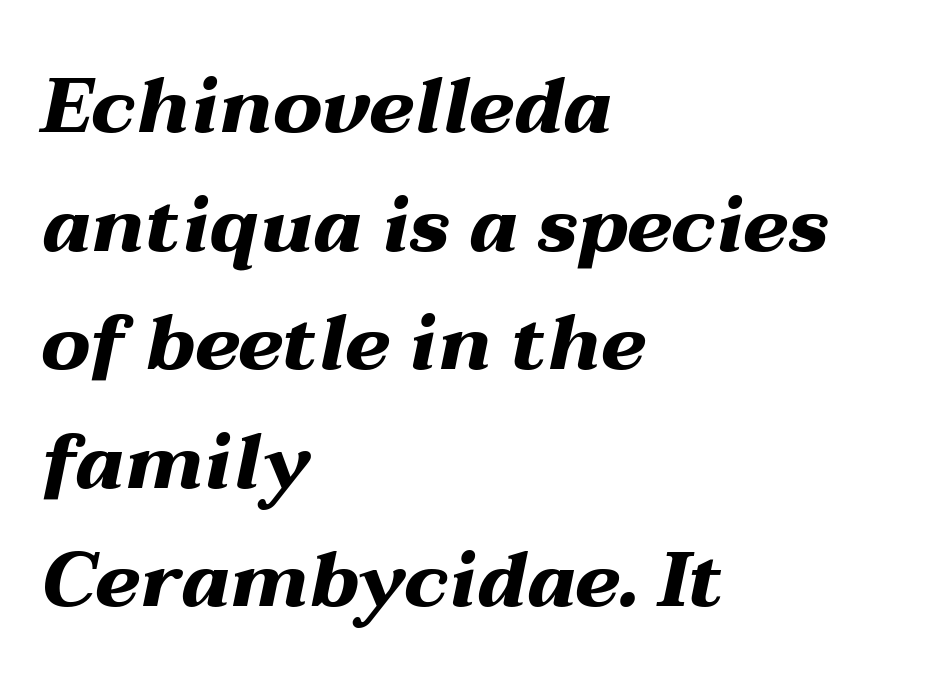
Q: Is the text bold? A: Yes.
Q: Is the text italic (slanted)? A: Yes, it leans right by about 12 degrees.
Q: Is the text underlined? A: No.
Q: How is the paragraph aligned? A: Left-aligned.
Q: Is the spacing between letters normal or unusually wide? A: Normal.
Q: Is the spacing between lines tight, normal or loose? A: Normal.
Q: Width (condensed, normal, or wide)? A: Wide.
Q: Stroke contrast? A: Medium.
Q: x-height? A: Medium.
Q: Monospaced? A: No.
